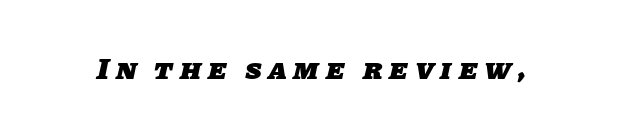
{"bold": "yes", "weight": "heavy", "width": "normal", "stroke_contrast": "low", "x_height": "large", "monospaced": "no", "underline": "no", "letter_spacing": "wide", "letter_spacing_em": 0.24, "glyph_px": 30}
